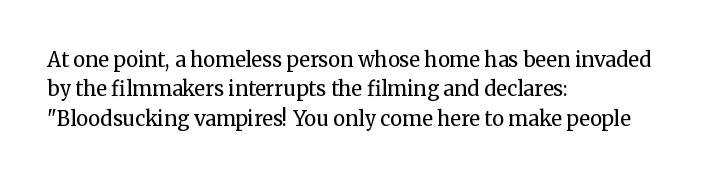
{"italic": "no", "bold": "no", "underline": "no", "align": "left", "line_spacing": "normal", "line_spacing_ratio": 1.47, "letter_spacing": "normal", "letter_spacing_em": 0.0, "glyph_px": 20}
